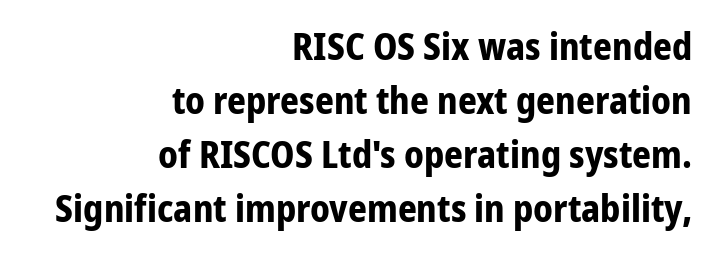
The type family on display is of the sans-serif kind. The specimen omits any rule beneath the text block's lines. Quick note: interline space is typical. These lines are set flush right with a ragged left edge.
